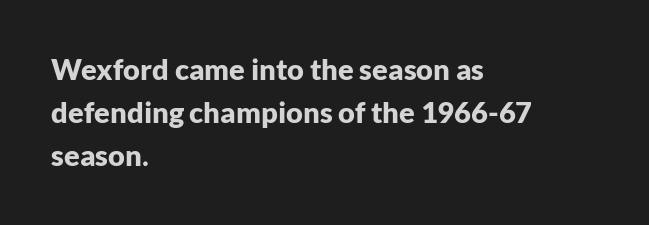
Q: Is the text bold? A: Yes.
Q: Is the text italic (slanted)? A: No, it is upright.
Q: Is the typeface a serif or a sans-serif typeface? A: Sans-serif.
Q: Is the text underlined? A: No.
Q: How is the paragraph aligned? A: Left-aligned.
Q: Is the spacing between letters normal or unusually wide? A: Normal.
Q: Is the spacing between lines tight, normal or loose? A: Normal.
Q: Width (condensed, normal, or wide)? A: Normal.
Q: Stroke contrast? A: Low.
Q: x-height? A: Medium.
Q: Monospaced? A: No.
